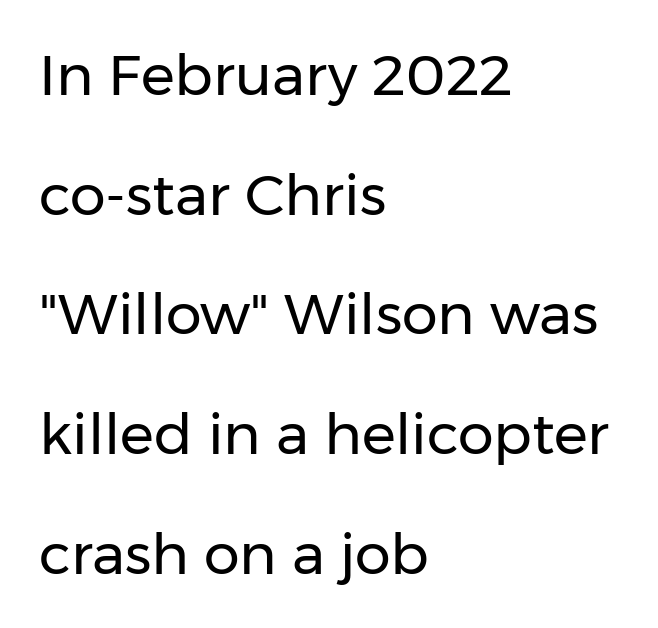
{"serif": "no", "italic": "no", "bold": "no", "weight": "regular", "width": "normal", "stroke_contrast": "low", "x_height": "medium", "monospaced": "no", "underline": "no", "align": "left", "line_spacing": "loose", "line_spacing_ratio": 2.1, "letter_spacing": "normal", "letter_spacing_em": 0.0, "glyph_px": 57}
